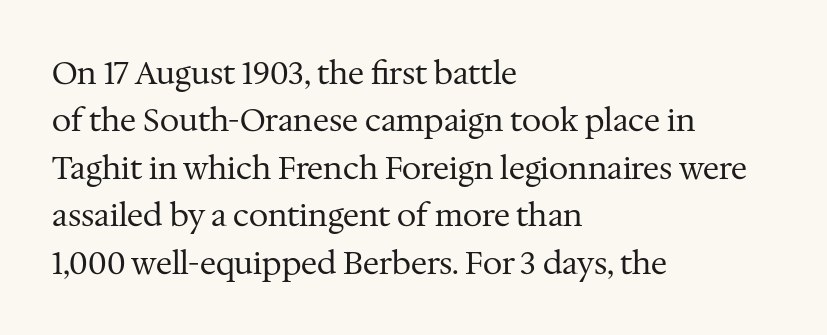
The image shows 31 px regular-weight serif type, upright; set left-aligned, normal line spacing (1.53x), normal letter spacing, not underlined; medium stroke contrast and a medium x-height.
